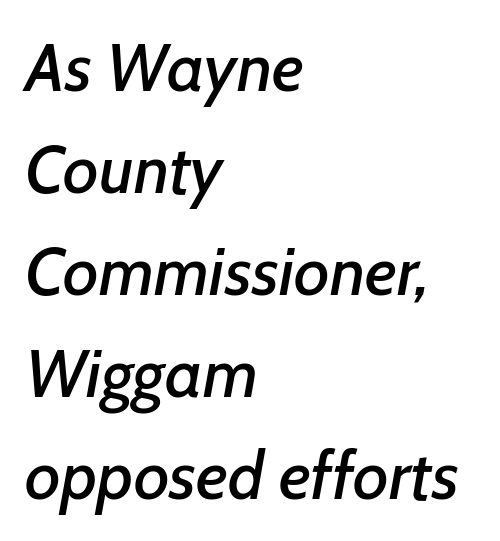
Q: Is the text italic (slanted)? A: Yes, it leans right by about 7 degrees.
Q: Is the text underlined? A: No.
Q: How is the paragraph aligned? A: Left-aligned.
Q: Is the spacing between letters normal or unusually wide? A: Normal.
Q: Is the spacing between lines tight, normal or loose? A: Normal.
Q: Width (condensed, normal, or wide)? A: Normal.
Q: Stroke contrast? A: Low.
Q: x-height? A: Medium.
Q: Monospaced? A: No.
